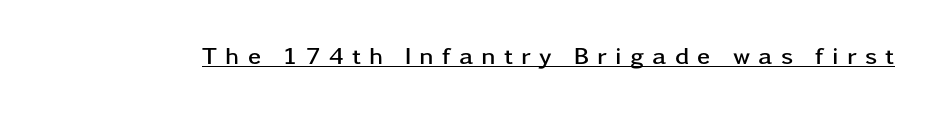
{"italic": "no", "bold": "yes", "underline": "yes", "letter_spacing": "wide", "letter_spacing_em": 0.34, "glyph_px": 24}
